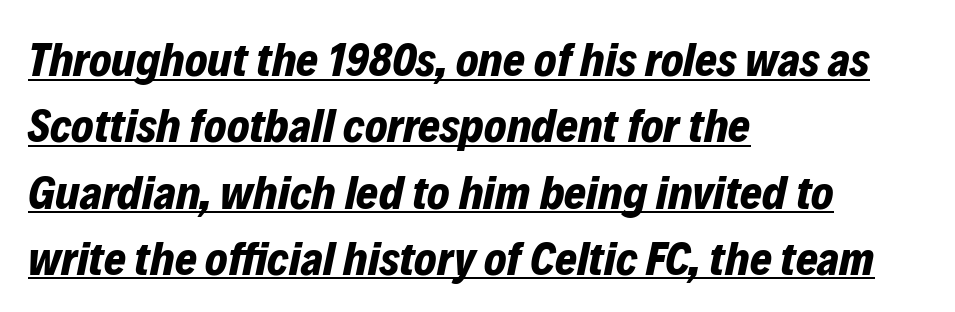
Casual observation: everything's shoved over to the left. These lines are rendered in a variable-pitch font. Words appear dense and cohesive because spacing is normal. You can see a thin bar hugging the bottom of the glyphs.
